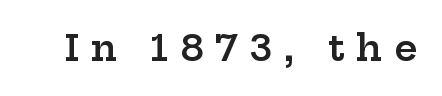
Anything drawn beneath the words? Only blank space. Tracking here is generous; glyphs stand well apart from one another. Think of a printed novel: that variable character pitch is what you see here. Observe the serifs anchoring each vertical stroke in this sample. Bold? Not quite — semibold, heavier than regular but stopping short. Rendered with straight, roman letterforms.
